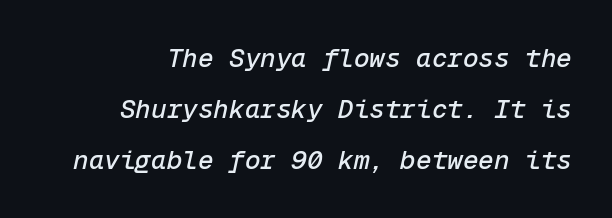
The image shows 26 px text type, italic (leaning right); set loose line spacing (1.97x), normal letter spacing, not underlined.
